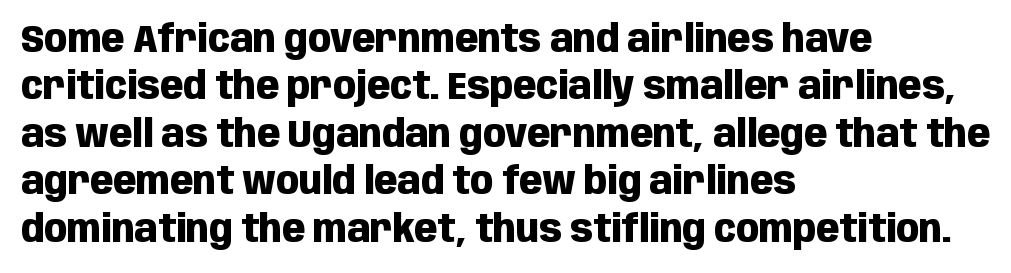
Q: Is the text bold? A: Yes.
Q: Is the text italic (slanted)? A: No, it is upright.
Q: Is the typeface a serif or a sans-serif typeface? A: Sans-serif.
Q: Is the text underlined? A: No.
Q: How is the paragraph aligned? A: Left-aligned.
Q: Is the spacing between letters normal or unusually wide? A: Normal.
Q: Is the spacing between lines tight, normal or loose? A: Normal.
Q: Width (condensed, normal, or wide)? A: Condensed.
Q: Stroke contrast? A: Low.
Q: x-height? A: Large.
Q: Monospaced? A: No.
